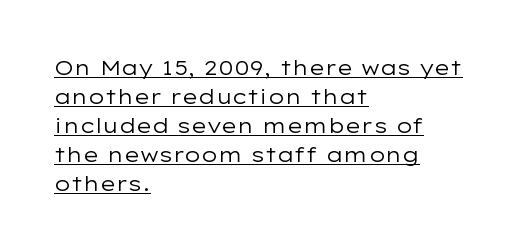
{"italic": "no", "bold": "no", "underline": "yes", "align": "left", "line_spacing": "normal", "line_spacing_ratio": 1.38, "letter_spacing": "normal", "letter_spacing_em": 0.0, "glyph_px": 21}
